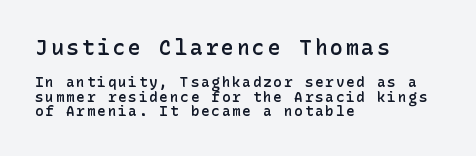
Italic: no, the glyphs are upright roman. You could barely slide anything between these rows. The face used here appears at its bigger size in the upper chunk. Where is the straight margin? On the left.
